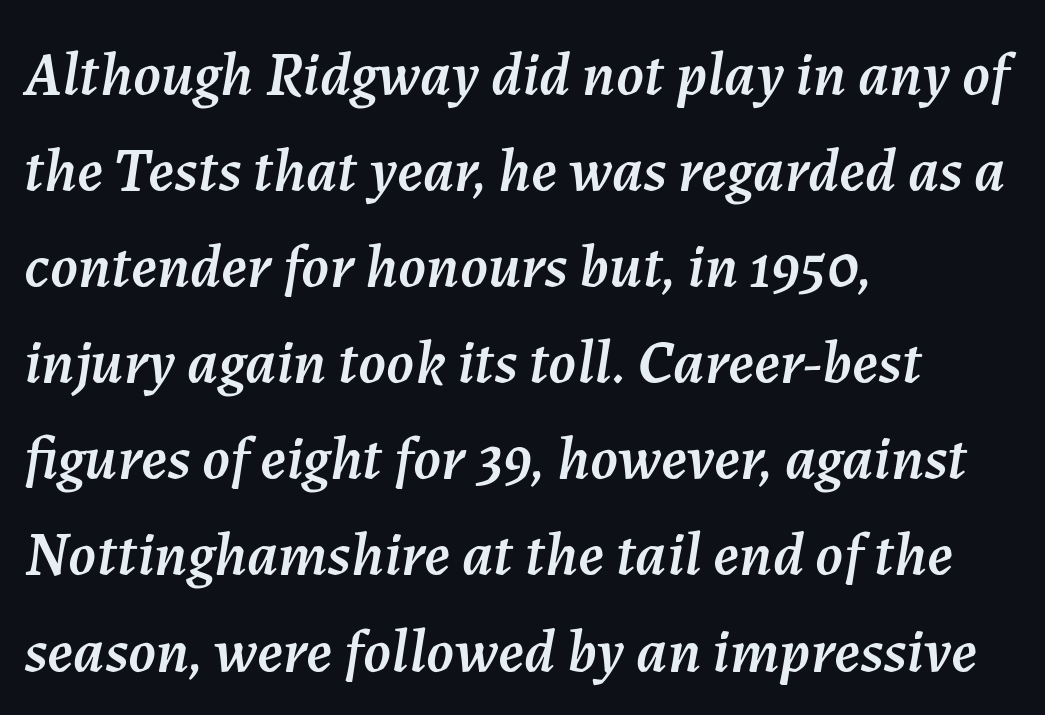
Q: Is the text italic (slanted)? A: Yes, it leans right by about 7 degrees.
Q: Is the text underlined? A: No.
Q: How is the paragraph aligned? A: Left-aligned.
Q: Is the spacing between letters normal or unusually wide? A: Normal.
Q: Is the spacing between lines tight, normal or loose? A: Normal.
Q: Width (condensed, normal, or wide)? A: Normal.
Q: Stroke contrast? A: Medium.
Q: x-height? A: Medium.
Q: Monospaced? A: No.
